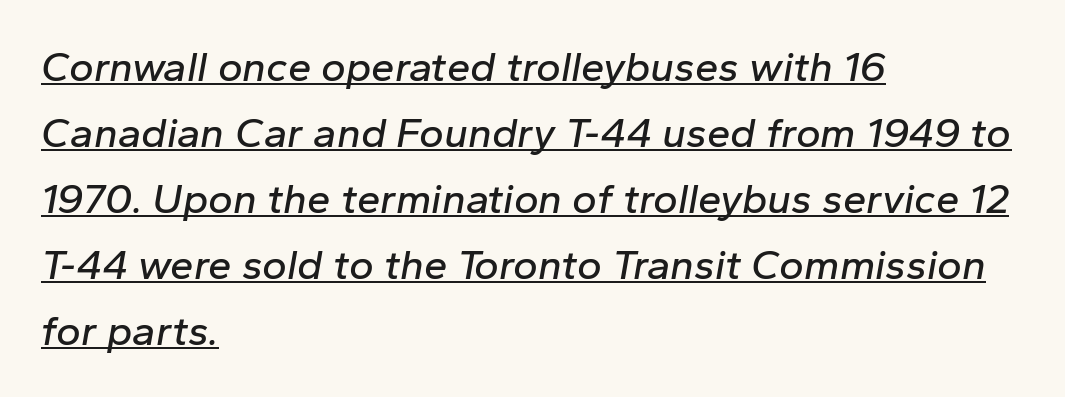
Q: Is the text italic (slanted)? A: Yes, it leans right by about 10 degrees.
Q: Is the text underlined? A: Yes.
Q: How is the paragraph aligned? A: Left-aligned.
Q: Is the spacing between letters normal or unusually wide? A: Normal.
Q: Is the spacing between lines tight, normal or loose? A: Normal.
Q: Width (condensed, normal, or wide)? A: Normal.
Q: Stroke contrast? A: Low.
Q: x-height? A: Medium.
Q: Monospaced? A: No.
